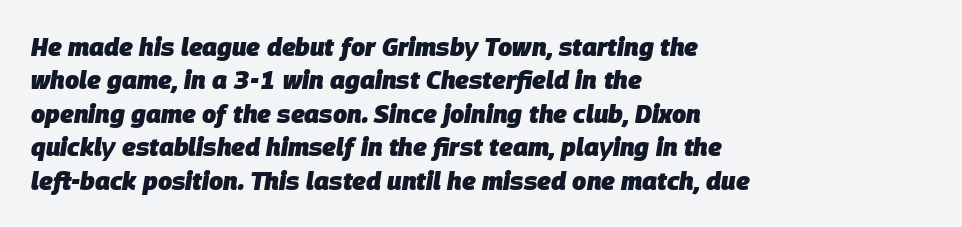
The image shows 25 px bold type, italic (leaning right); set left-aligned, normal line spacing (1.34x), normal letter spacing, not underlined.
